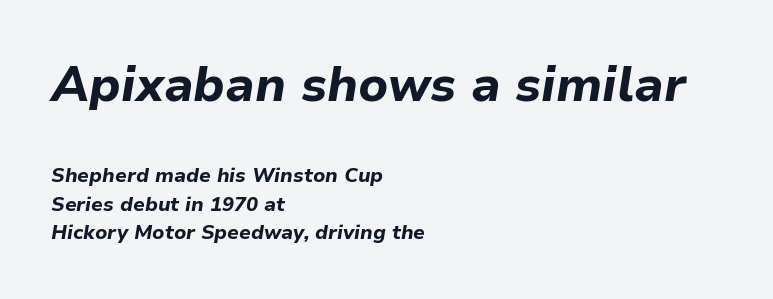
Set as a true bold cut, around the 700 mark. The baseline area is clear. Spacing verdict: proportional, widths tailored to each character. The letters sit at their default tracking, neither squeezed nor spread.
